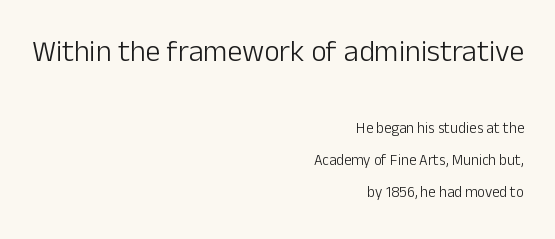
{"serif": "no", "italic": "no", "bold": "no", "weight": "light", "width": "normal", "stroke_contrast": "low", "x_height": "medium", "monospaced": "no", "underline": "no", "align": "right", "line_spacing": "loose", "line_spacing_ratio": 2.11, "letter_spacing": "normal", "letter_spacing_em": 0.0, "larger_block": "first", "size_ratio": 2.0, "glyph_px": 30}
